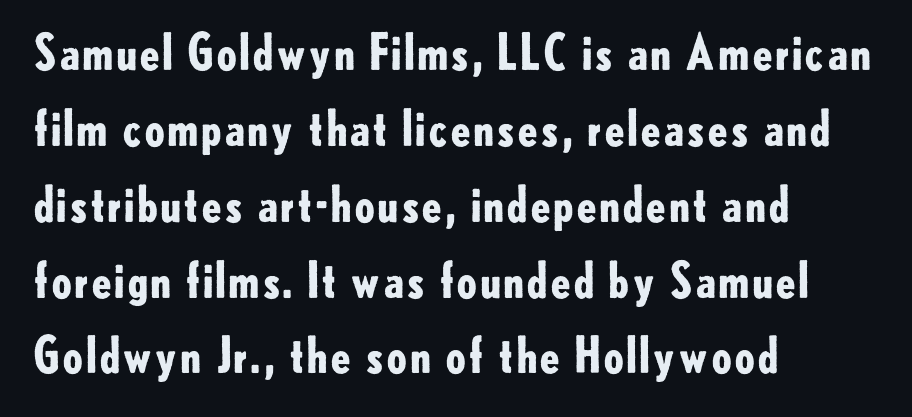
The image shows 48 px bold sans-serif type, upright; set left-aligned, normal line spacing (1.58x), normal letter spacing, not underlined; low stroke contrast and a small x-height.
